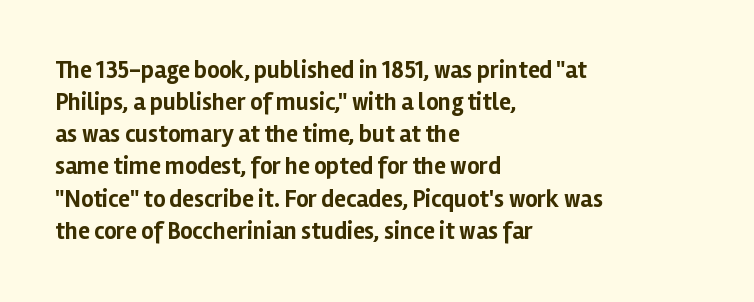
Heavy-handed strokes throughout: this text is bold. Ordinary non-slanted type is in use. The text block is weighted toward the left margin, trailing off unevenly rightward. Students, observe: this is what conventionally led text looks like. Students, note that the glyphs here touch the page at normal intervals. The words here are not underlined.
